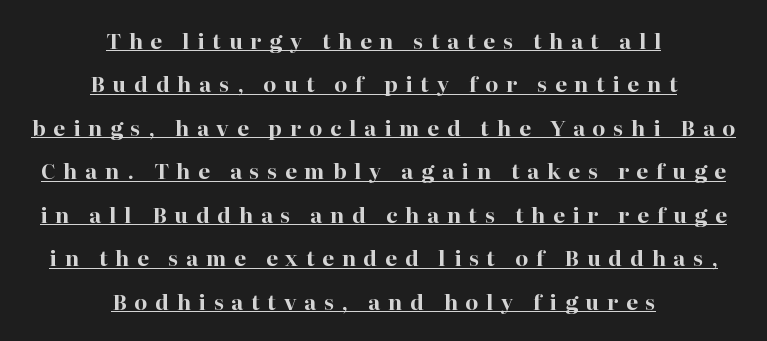
{"italic": "no", "bold": "yes", "underline": "yes", "align": "center", "line_spacing": "loose", "line_spacing_ratio": 2.07, "letter_spacing": "wide", "letter_spacing_em": 0.37, "glyph_px": 21}
